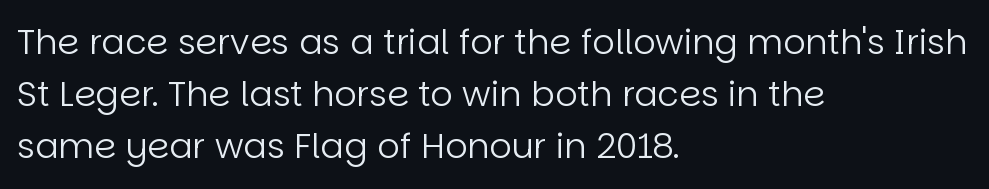
The image shows 35 px regular-weight sans-serif type, upright; set left-aligned, normal line spacing (1.49x), normal letter spacing, not underlined; low stroke contrast and a large x-height.
